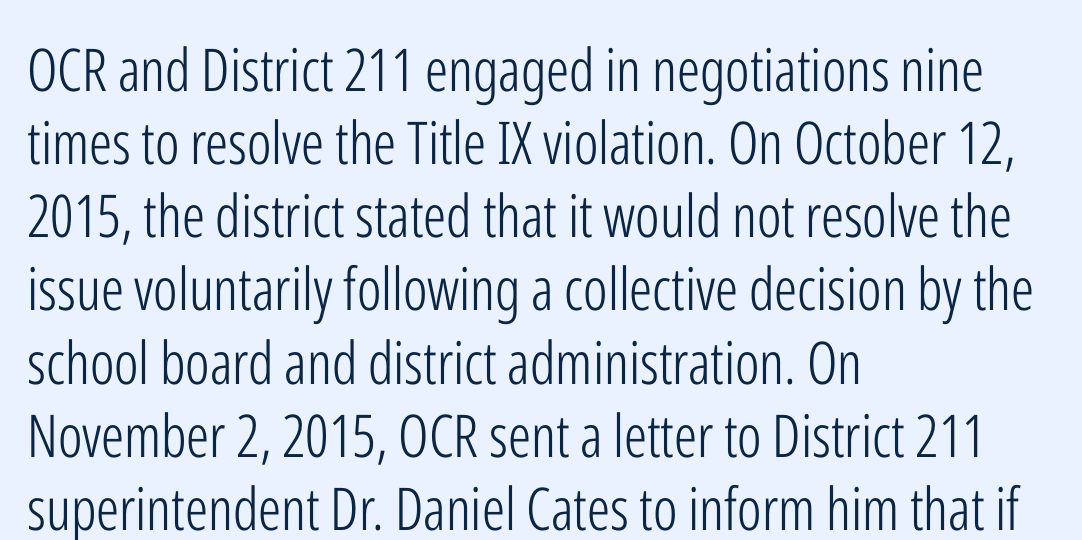
{"serif": "no", "italic": "no", "bold": "no", "weight": "light", "width": "condensed", "stroke_contrast": "low", "x_height": "medium", "monospaced": "no", "underline": "no", "align": "left", "line_spacing_ratio": 1.24, "letter_spacing": "normal", "letter_spacing_em": 0.0, "glyph_px": 59}
